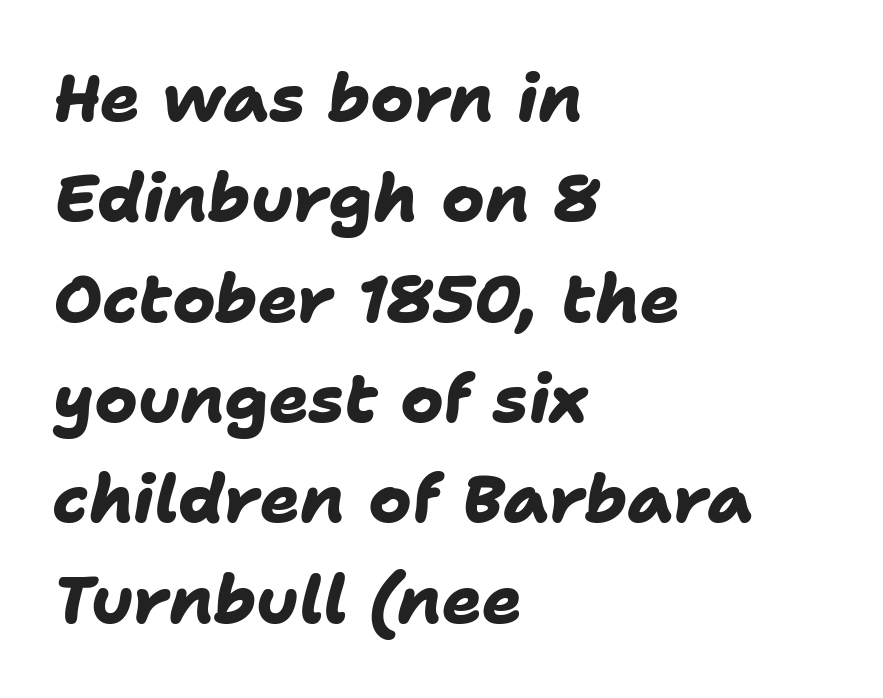
The image shows 66 px heavy sans-serif type; set left-aligned, normal line spacing (1.52x), normal letter spacing, not underlined; low stroke contrast and a medium x-height.
